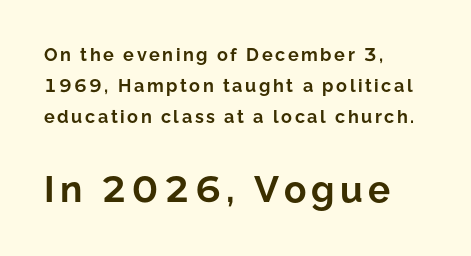
Q: Is the text bold? A: Yes.
Q: Is the text italic (slanted)? A: No, it is upright.
Q: Is the typeface a serif or a sans-serif typeface? A: Sans-serif.
Q: Is the text underlined? A: No.
Q: How is the paragraph aligned? A: Left-aligned.
Q: Which block of text is set in a larger size, the first (top) or the second (bottom)? A: The second (bottom) one.
Q: Width (condensed, normal, or wide)? A: Normal.
Q: Stroke contrast? A: Low.
Q: x-height? A: Medium.
Q: Monospaced? A: No.
